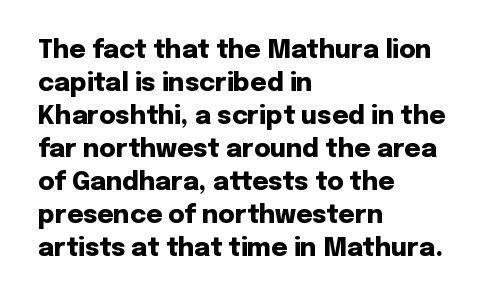
Q: Is the text bold? A: Yes.
Q: Is the text italic (slanted)? A: No, it is upright.
Q: Is the text underlined? A: No.
Q: How is the paragraph aligned? A: Left-aligned.
Q: Is the spacing between letters normal or unusually wide? A: Normal.
Q: Is the spacing between lines tight, normal or loose? A: Normal.
